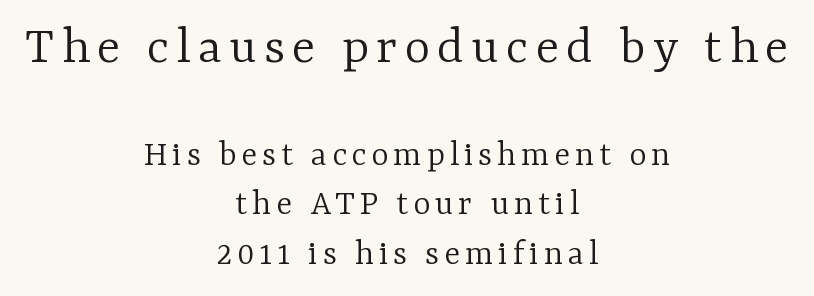
Q: Is the text bold? A: No.
Q: Is the text italic (slanted)? A: No, it is upright.
Q: Is the typeface a serif or a sans-serif typeface? A: Serif.
Q: Is the text underlined? A: No.
Q: How is the paragraph aligned? A: Centered.
Q: Is the spacing between lines tight, normal or loose? A: Normal.
Q: Which block of text is set in a larger size, the first (top) or the second (bottom)? A: The first (top) one.
Q: Width (condensed, normal, or wide)? A: Normal.
Q: Stroke contrast? A: Low.
Q: x-height? A: Medium.
Q: Monospaced? A: No.
